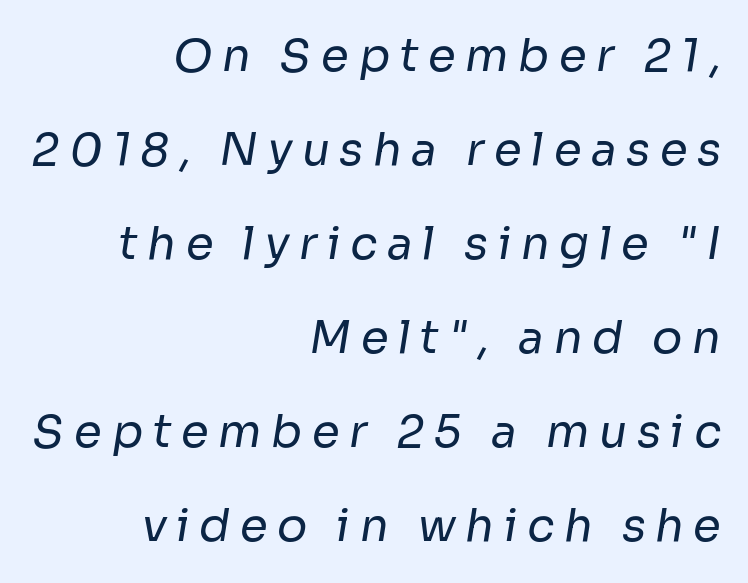
The image shows 45 px regular-weight sans-serif type; set right-aligned, loose line spacing (2.09x), unusually wide letter spacing (+0.21 em), not underlined; low stroke contrast and a medium x-height.
